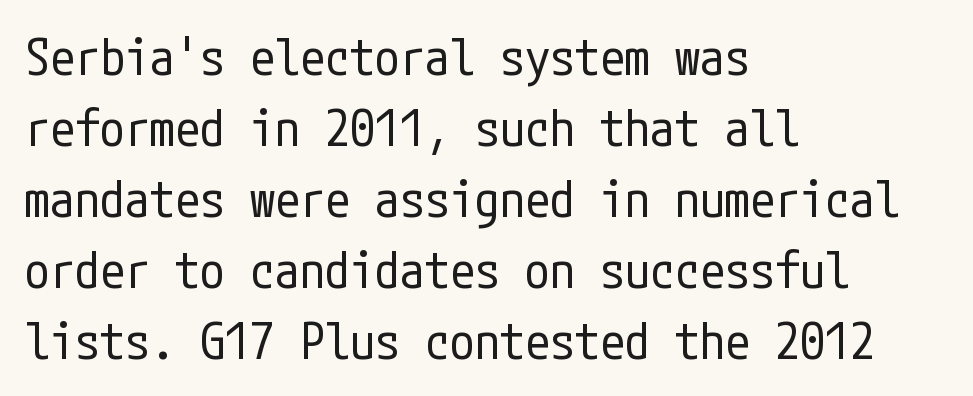
The image shows 50 px regular-weight, condensed sans-serif type, upright; set left-aligned, normal line spacing (1.42x), normal letter spacing, not underlined; low stroke contrast and a medium x-height.
